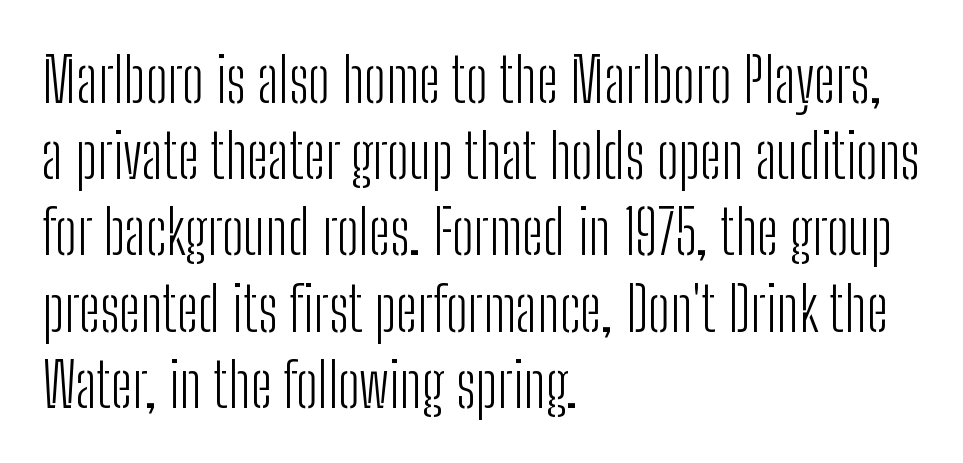
Q: Is the text bold? A: No.
Q: Is the text italic (slanted)? A: No, it is upright.
Q: Is the typeface a serif or a sans-serif typeface? A: Sans-serif.
Q: Is the text underlined? A: No.
Q: How is the paragraph aligned? A: Left-aligned.
Q: Is the spacing between letters normal or unusually wide? A: Normal.
Q: Is the spacing between lines tight, normal or loose? A: Normal.
Q: Width (condensed, normal, or wide)? A: Condensed.
Q: Stroke contrast? A: Low.
Q: x-height? A: Medium.
Q: Monospaced? A: No.
